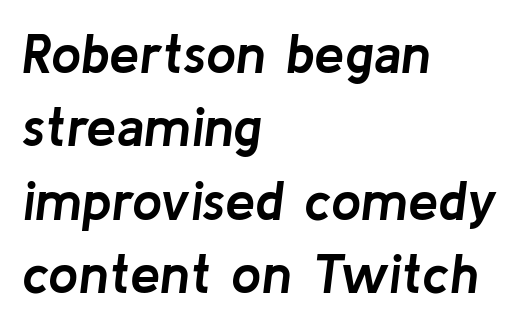
The image shows 54 px semibold type, italic (leaning right); set left-aligned, normal line spacing (1.36x), normal letter spacing, not underlined; low stroke contrast and a medium x-height.
